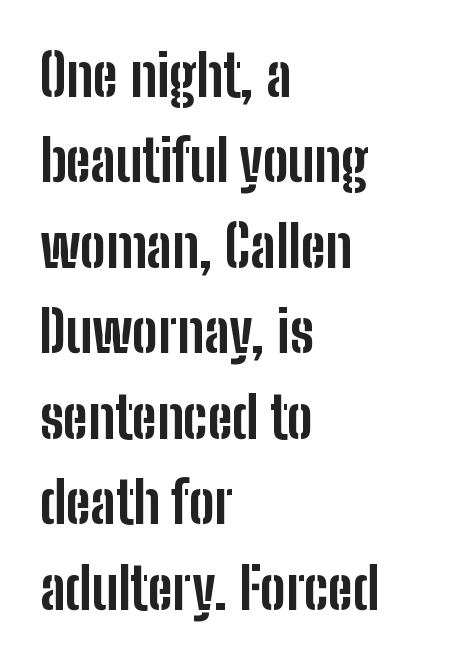
{"serif": "no", "italic": "no", "bold": "yes", "weight": "bold", "width": "condensed", "stroke_contrast": "low", "x_height": "medium", "monospaced": "no", "underline": "no", "align": "left", "line_spacing": "normal", "line_spacing_ratio": 1.5, "letter_spacing": "normal", "letter_spacing_em": 0.0, "glyph_px": 57}
